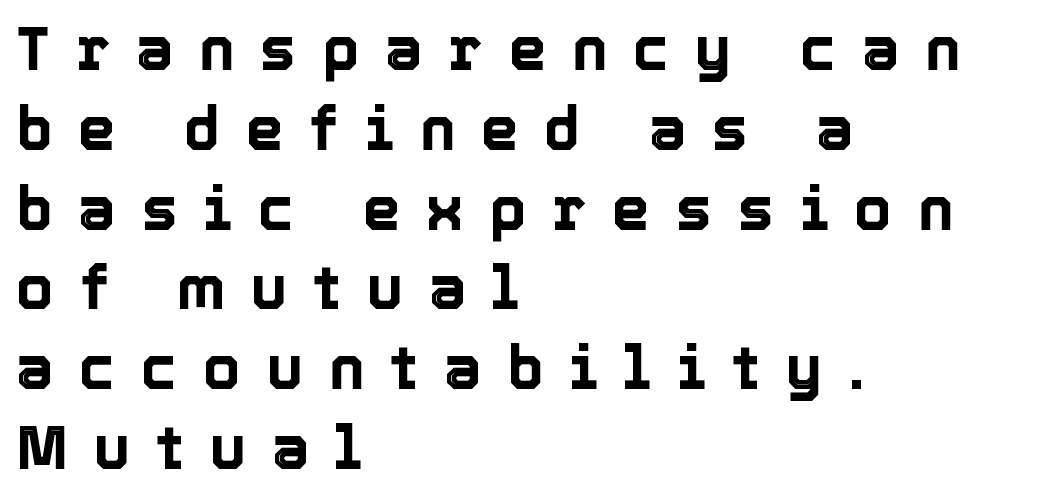
The typography opts for an upright posture over an oblique one. If you measured baseline to baseline, you'd find a middling distance. Honestly, there is no underline to notice here at all. This sample has the flowing, uneven cadence of proportional lettering. Horizontal alignment here is leftward, the default for most running prose. The line texture is sparse and dotted thanks to wide tracking.
